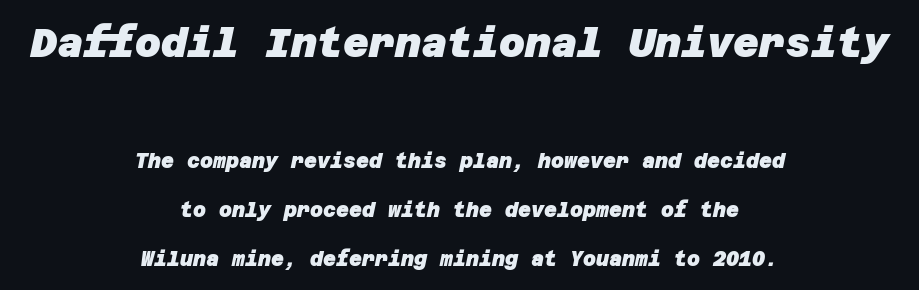
Q: Is the text bold? A: Yes.
Q: Is the typeface a serif or a sans-serif typeface? A: Sans-serif.
Q: Is the text underlined? A: No.
Q: How is the paragraph aligned? A: Centered.
Q: Is the spacing between letters normal or unusually wide? A: Normal.
Q: Is the spacing between lines tight, normal or loose? A: Loose.
Q: Which block of text is set in a larger size, the first (top) or the second (bottom)? A: The first (top) one.
Q: Width (condensed, normal, or wide)? A: Normal.
Q: Stroke contrast? A: Low.
Q: x-height? A: Large.
